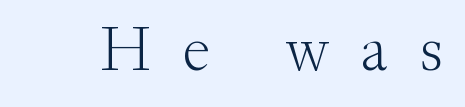
{"serif": "yes", "italic": "no", "bold": "no", "weight": "light", "width": "normal", "stroke_contrast": "medium", "x_height": "small", "monospaced": "no", "underline": "no", "letter_spacing": "wide", "letter_spacing_em": 0.48, "glyph_px": 64}
